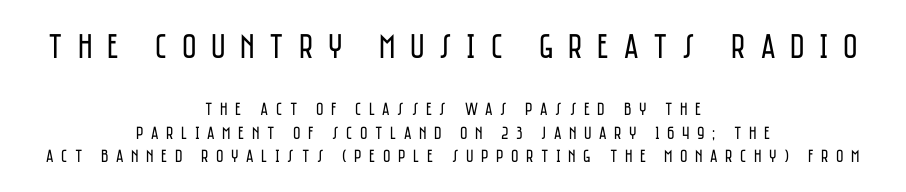
The image shows 35 px regular-weight, condensed sans-serif type, upright; set centered, normal line spacing (1.3x), unusually wide letter spacing (+0.42 em), not underlined; the first (top) block is 1.94x larger; low stroke contrast and a large x-height.
